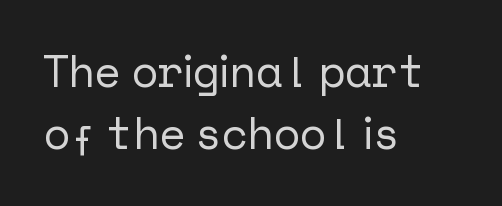
Evenly set lines give the paragraph a standard silhouette. This is sans-serif lettering, the kind often seen on screens and signage. Nobody drew a line under any word here. The type is set solid horizontally, with unmodified tracking.
